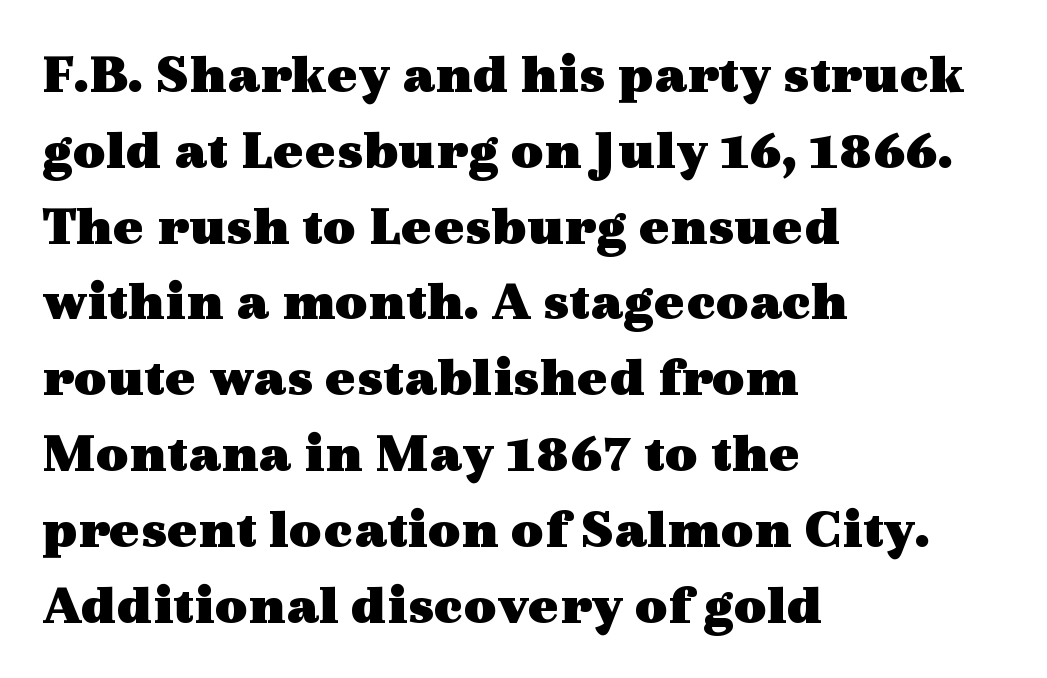
Q: Is the text bold? A: Yes.
Q: Is the text italic (slanted)? A: No, it is upright.
Q: Is the typeface a serif or a sans-serif typeface? A: Serif.
Q: Is the text underlined? A: No.
Q: How is the paragraph aligned? A: Left-aligned.
Q: Is the spacing between letters normal or unusually wide? A: Normal.
Q: Is the spacing between lines tight, normal or loose? A: Normal.
Q: Width (condensed, normal, or wide)? A: Wide.
Q: x-height? A: Medium.
Q: Monospaced? A: No.
